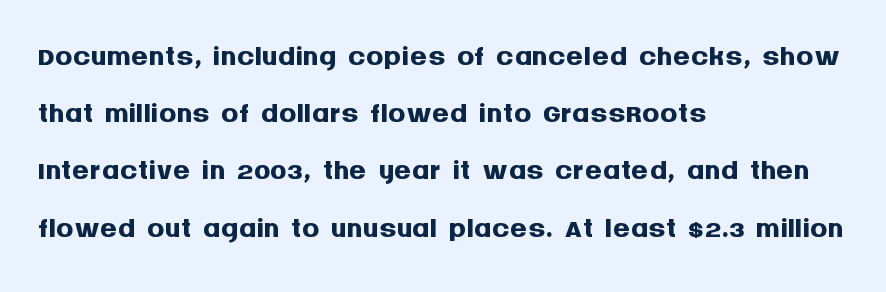
{"serif": "no", "italic": "no", "bold": "yes", "weight": "semibold", "width": "normal", "stroke_contrast": "medium", "x_height": "large", "monospaced": "no", "underline": "no", "align": "left", "line_spacing": "normal", "line_spacing_ratio": 1.33, "letter_spacing": "normal", "letter_spacing_em": 0.0, "glyph_px": 43}
